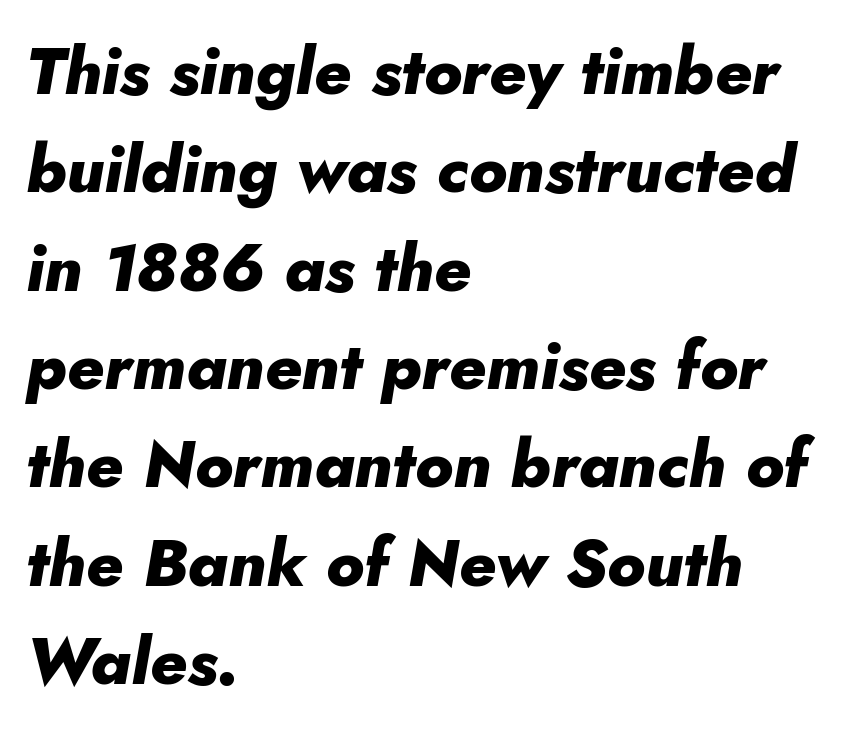
Does the copy run flush right? No — it runs flush left. Between one letter and the next there's only the usual sliver of space. If you measured baseline to baseline, you'd find a middling distance. Set as a true bold cut, around the 700 mark. You could not count columns in this text — the font is proportionally spaced.
